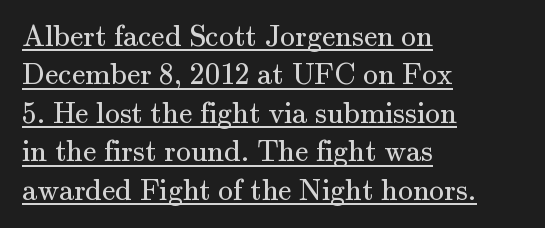
The image shows 30 px regular-weight serif type, upright; set left-aligned, normal line spacing (1.28x), normal letter spacing, underlined; medium stroke contrast and a small x-height.
